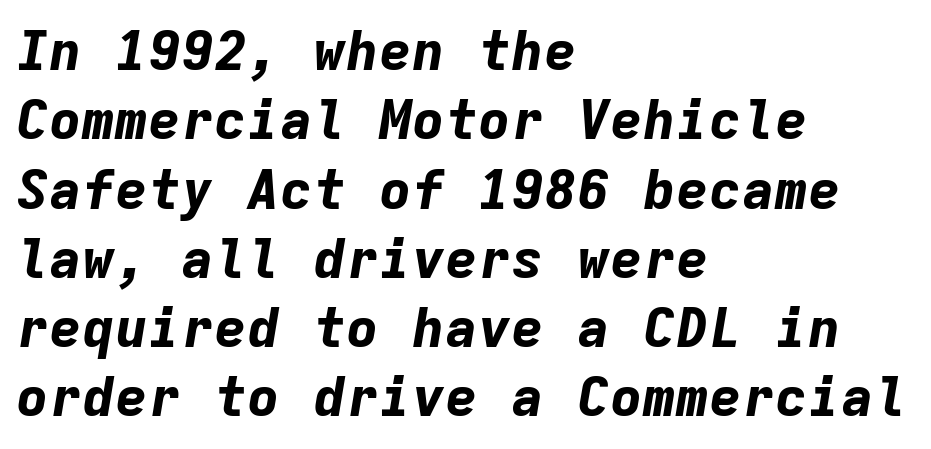
The font's italic variant was chosen for this text. Here the designer chose a console-style face with uniform glyph widths. Rows of type keep a routine distance in the vertical direction. Every row of glyphs begins at an identical x-position on the left. Type without underlining. Words appear dense and cohesive because spacing is normal.
